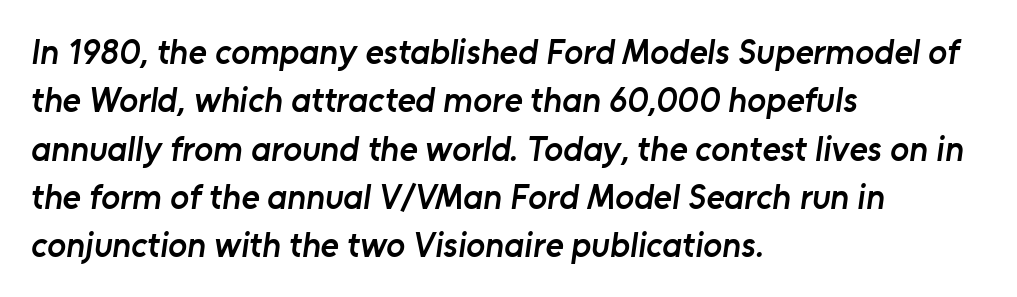
The image shows 35 px semibold sans-serif type; set left-aligned, normal line spacing (1.38x), normal letter spacing, not underlined; low stroke contrast and a medium x-height.
